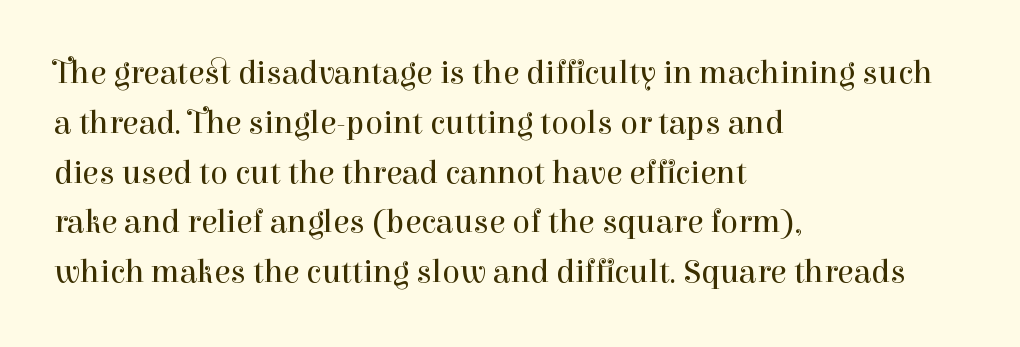
Q: Is the text bold? A: No.
Q: Is the text italic (slanted)? A: No, it is upright.
Q: Is the typeface a serif or a sans-serif typeface? A: Serif.
Q: Is the text underlined? A: No.
Q: How is the paragraph aligned? A: Left-aligned.
Q: Is the spacing between letters normal or unusually wide? A: Normal.
Q: Is the spacing between lines tight, normal or loose? A: Normal.
Q: Width (condensed, normal, or wide)? A: Normal.
Q: Stroke contrast? A: High.
Q: x-height? A: Medium.
Q: Monospaced? A: No.
